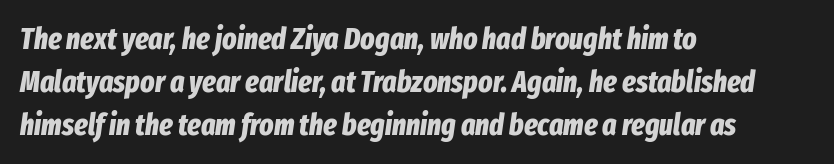
The image shows 30 px bold, condensed type, italic (leaning right); set left-aligned, normal line spacing (1.44x), normal letter spacing, not underlined; low stroke contrast and a medium x-height.
